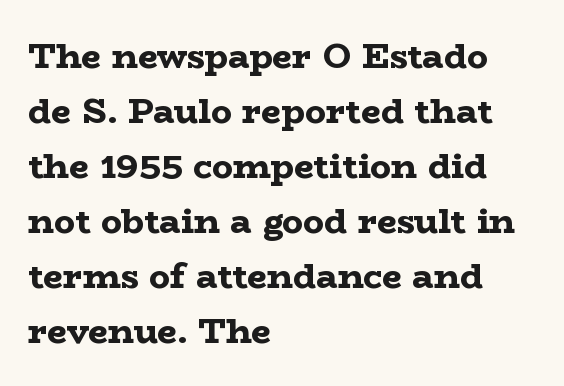
{"serif": "yes", "italic": "no", "bold": "yes", "weight": "bold", "width": "wide", "stroke_contrast": "low", "x_height": "medium", "monospaced": "no", "underline": "no", "align": "left", "line_spacing": "normal", "line_spacing_ratio": 1.57, "letter_spacing": "normal", "letter_spacing_em": 0.0, "glyph_px": 35}
